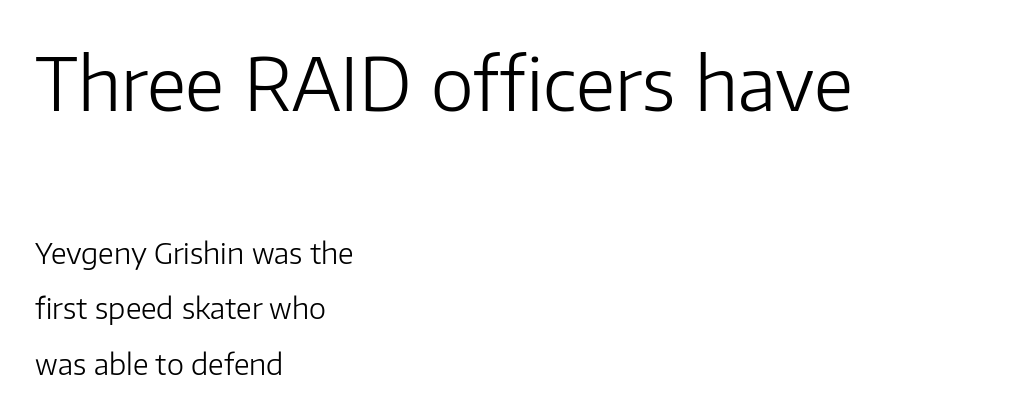
The image shows 73 px light sans-serif type, upright; set left-aligned, loose line spacing (1.92x), normal letter spacing, not underlined; the first (top) block is 2.52x larger; low stroke contrast and a medium x-height.
